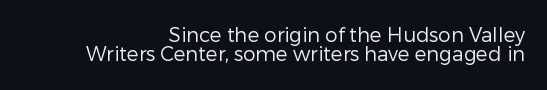
Underlining? Definitely not there. Each new line begins almost immediately beneath the previous one. Short note: letters normally spaced. Is the type heavy? It reads as light-to-regular instead. The rendering anchors every line to the right-hand side. You can tell it's not italic because the verticals are truly vertical.
